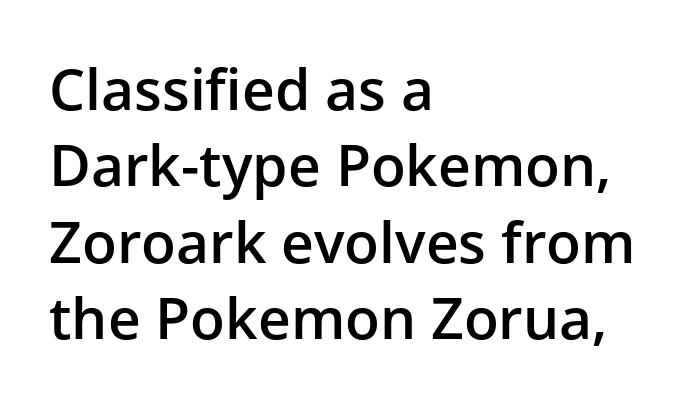
{"serif": "no", "italic": "no", "bold": "semi", "weight": "semibold", "width": "normal", "stroke_contrast": "low", "x_height": "medium", "monospaced": "no", "underline": "no", "align": "left", "line_spacing": "normal", "line_spacing_ratio": 1.34, "letter_spacing": "normal", "letter_spacing_em": 0.0, "glyph_px": 57}
